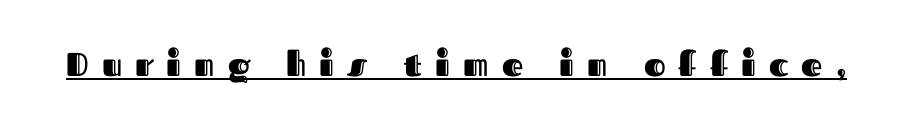
The image shows 33 px text type, upright; set unusually wide letter spacing (+0.4 em), underlined; a medium x-height.
